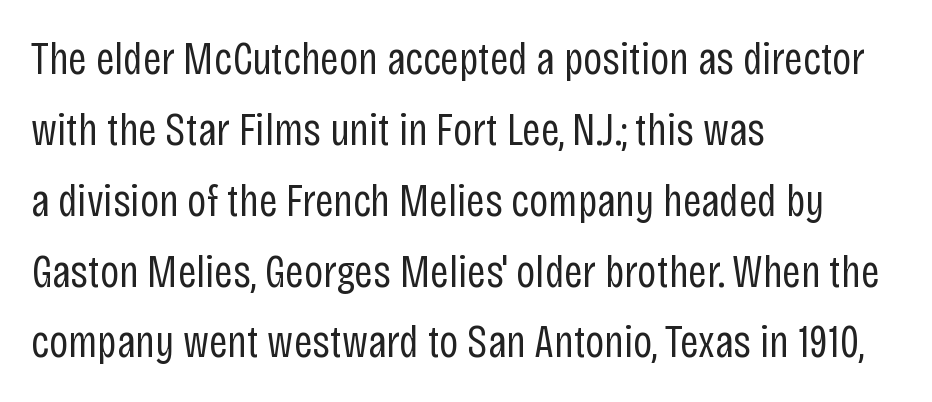
{"serif": "no", "italic": "no", "bold": "no", "weight": "regular", "width": "condensed", "stroke_contrast": "low", "x_height": "large", "monospaced": "no", "underline": "no", "align": "left", "line_spacing": "normal", "line_spacing_ratio": 1.54, "letter_spacing": "normal", "letter_spacing_em": 0.0, "glyph_px": 46}
